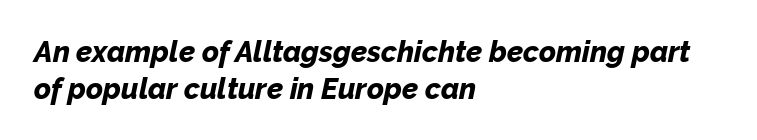
{"italic": "yes", "lean": "right", "slant_degrees": 12, "bold": "yes", "weight": "bold", "width": "normal", "stroke_contrast": "low", "x_height": "medium", "monospaced": "no", "underline": "no", "align": "left", "line_spacing": "normal", "line_spacing_ratio": 1.26, "letter_spacing": "normal", "letter_spacing_em": 0.0, "glyph_px": 29}
